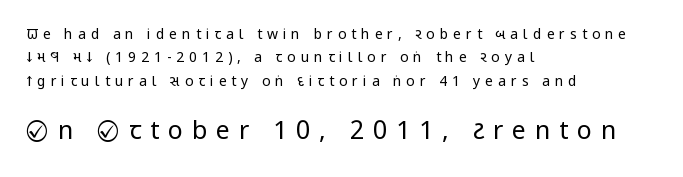
Q: Is the text bold? A: No.
Q: Is the text italic (slanted)? A: No, it is upright.
Q: Is the text underlined? A: No.
Q: How is the paragraph aligned? A: Left-aligned.
Q: Is the spacing between letters normal or unusually wide? A: Unusually wide.
Q: Is the spacing between lines tight, normal or loose? A: Normal.
Q: Which block of text is set in a larger size, the first (top) or the second (bottom)? A: The second (bottom) one.
